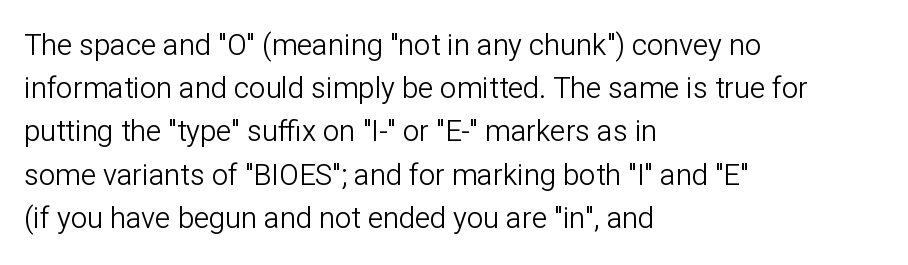
{"serif": "no", "italic": "no", "bold": "no", "weight": "light", "width": "normal", "stroke_contrast": "low", "x_height": "medium", "monospaced": "no", "underline": "no", "align": "left", "line_spacing": "normal", "line_spacing_ratio": 1.49, "letter_spacing": "normal", "letter_spacing_em": 0.0, "glyph_px": 29}
